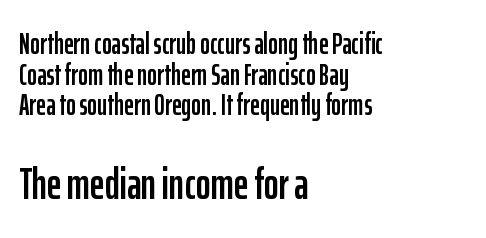
Q: Is the text italic (slanted)? A: No, it is upright.
Q: Is the typeface a serif or a sans-serif typeface? A: Sans-serif.
Q: Is the text underlined? A: No.
Q: How is the paragraph aligned? A: Left-aligned.
Q: Is the spacing between letters normal or unusually wide? A: Normal.
Q: Is the spacing between lines tight, normal or loose? A: Tight.
Q: Which block of text is set in a larger size, the first (top) or the second (bottom)? A: The second (bottom) one.
Q: Width (condensed, normal, or wide)? A: Condensed.
Q: Stroke contrast? A: Low.
Q: x-height? A: Medium.
Q: Monospaced? A: No.
